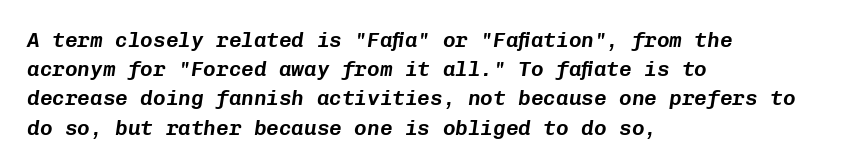
The ragged edge is on the right, which tells us the setting is flush left. Honestly, the row spacing looks completely unremarkable. The whole block is typeset with a tilt. The horizontal fit of the characters is conventional and even. Check the space under the baseline: it is left empty.
